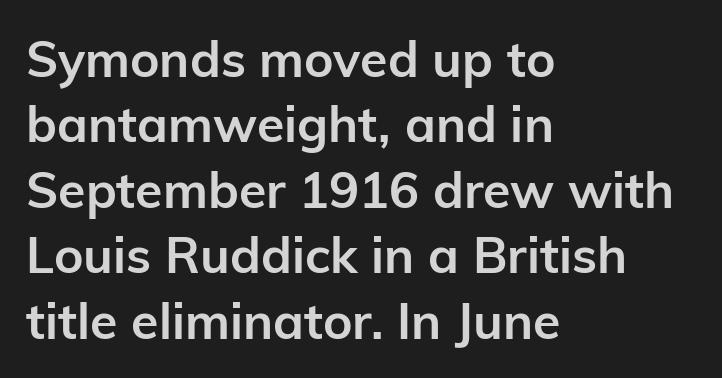
Q: Is the text bold? A: Yes.
Q: Is the text italic (slanted)? A: No, it is upright.
Q: Is the typeface a serif or a sans-serif typeface? A: Sans-serif.
Q: Is the text underlined? A: No.
Q: How is the paragraph aligned? A: Left-aligned.
Q: Is the spacing between letters normal or unusually wide? A: Normal.
Q: Is the spacing between lines tight, normal or loose? A: Normal.
Q: Width (condensed, normal, or wide)? A: Normal.
Q: Stroke contrast? A: Low.
Q: x-height? A: Medium.
Q: Monospaced? A: No.
